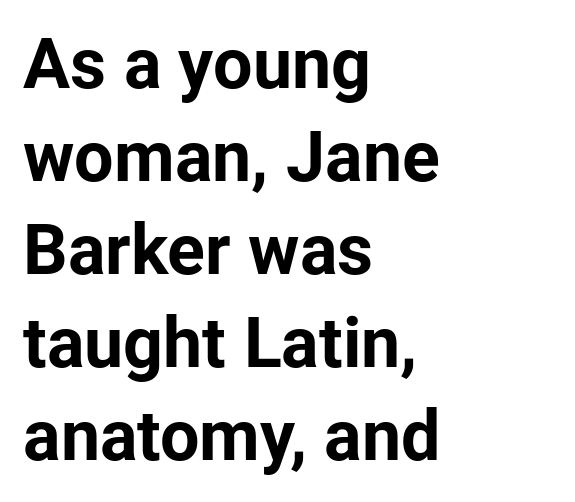
Q: Is the text bold? A: Yes.
Q: Is the text italic (slanted)? A: No, it is upright.
Q: Is the typeface a serif or a sans-serif typeface? A: Sans-serif.
Q: Is the text underlined? A: No.
Q: How is the paragraph aligned? A: Left-aligned.
Q: Is the spacing between letters normal or unusually wide? A: Normal.
Q: Is the spacing between lines tight, normal or loose? A: Normal.
Q: Width (condensed, normal, or wide)? A: Normal.
Q: Stroke contrast? A: Low.
Q: x-height? A: Medium.
Q: Monospaced? A: No.
